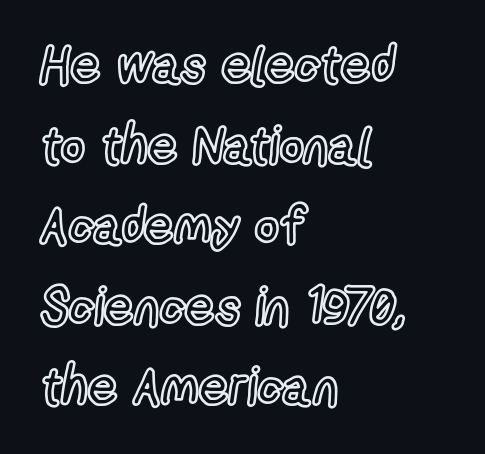
Look at the tracking — it's just the regular setting, nothing added. Quick note: underline off. A typesetter would call this proportional, since set widths differ per character. Visually the block forms a straight wall on the left and a jagged coastline on the right. Whoever set this chose a conventional vertical rhythm.
